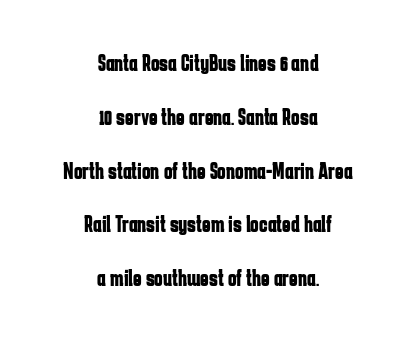
{"italic": "no", "bold": "yes", "underline": "no", "align": "center", "line_spacing": "loose", "line_spacing_ratio": 2.34, "letter_spacing": "normal", "letter_spacing_em": 0.0, "glyph_px": 23}
